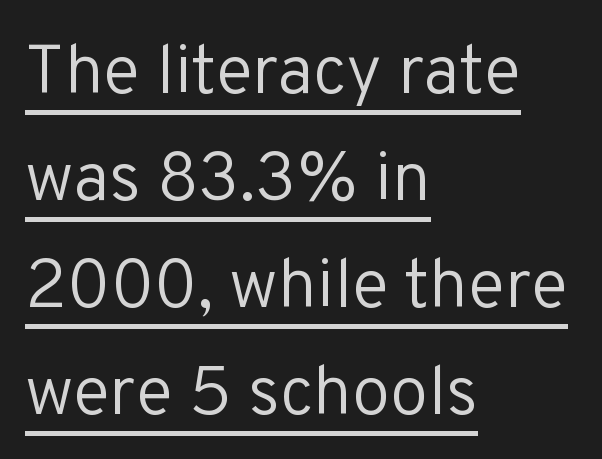
Letter spacing: default. The sample's only ornament is a line tracing under the words. Proportional: the letters do not fall into vertical columns. Nope, no serifs anywhere on these letters. A typesetter would call this leading conventional body-copy spacing. Weight: in the light-to-regular range.
